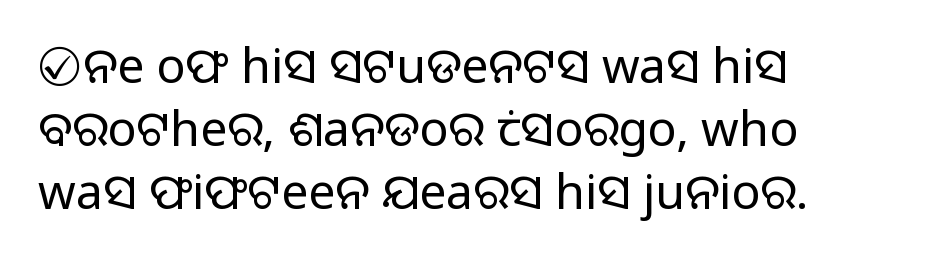
Q: Is the text bold? A: No.
Q: Is the text italic (slanted)? A: No, it is upright.
Q: Is the typeface a serif or a sans-serif typeface? A: Sans-serif.
Q: Is the text underlined? A: No.
Q: How is the paragraph aligned? A: Left-aligned.
Q: Is the spacing between letters normal or unusually wide? A: Normal.
Q: Is the spacing between lines tight, normal or loose? A: Normal.
Q: Width (condensed, normal, or wide)? A: Normal.
Q: Stroke contrast? A: Low.
Q: x-height? A: Medium.
Q: Monospaced? A: No.
